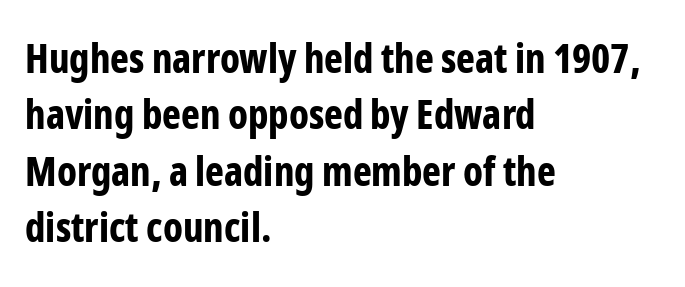
Q: Is the text bold? A: Yes.
Q: Is the text italic (slanted)? A: No, it is upright.
Q: Is the typeface a serif or a sans-serif typeface? A: Sans-serif.
Q: Is the text underlined? A: No.
Q: How is the paragraph aligned? A: Left-aligned.
Q: Is the spacing between letters normal or unusually wide? A: Normal.
Q: Is the spacing between lines tight, normal or loose? A: Normal.
Q: Width (condensed, normal, or wide)? A: Condensed.
Q: Stroke contrast? A: Low.
Q: x-height? A: Medium.
Q: Monospaced? A: No.
